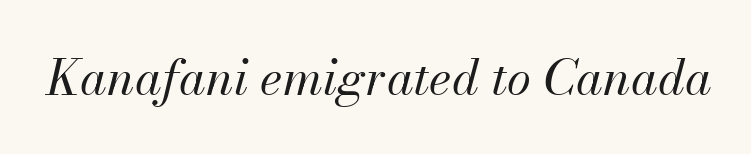
The image shows 49 px regular-weight type, italic (leaning right); set normal letter spacing, not underlined; medium stroke contrast and a small x-height.
